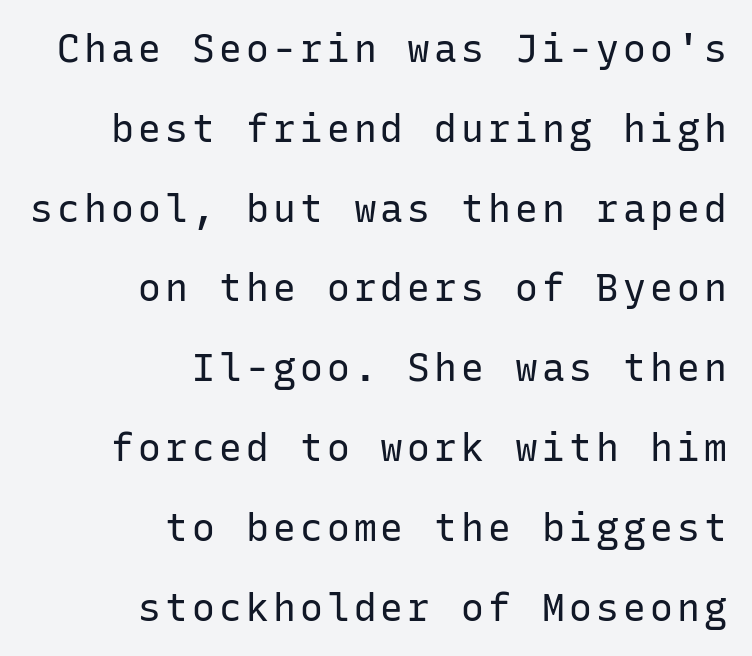
Q: Is the text bold? A: No.
Q: Is the text italic (slanted)? A: No, it is upright.
Q: Is the typeface a serif or a sans-serif typeface? A: Sans-serif.
Q: Is the text underlined? A: No.
Q: How is the paragraph aligned? A: Right-aligned.
Q: Is the spacing between lines tight, normal or loose? A: Loose.
Q: Width (condensed, normal, or wide)? A: Normal.
Q: Stroke contrast? A: Low.
Q: x-height? A: Medium.
Q: Monospaced? A: Yes.
